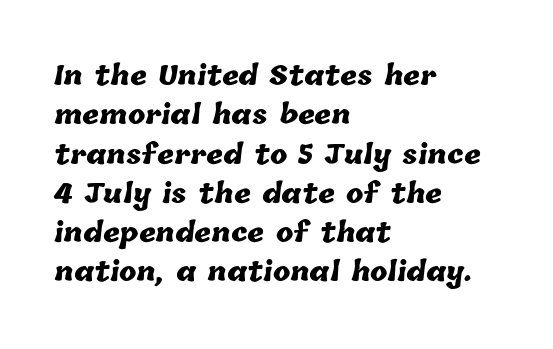
The image shows 26 px bold type; set left-aligned, normal line spacing (1.51x), normal letter spacing, not underlined.
